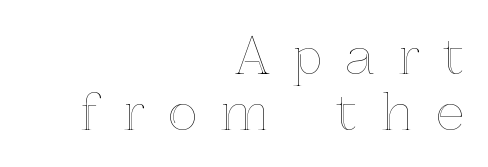
Q: Is the text italic (slanted)? A: No, it is upright.
Q: Is the text underlined? A: No.
Q: How is the paragraph aligned? A: Right-aligned.
Q: Is the spacing between letters normal or unusually wide? A: Unusually wide.
Q: Is the spacing between lines tight, normal or loose? A: Tight.
Q: Width (condensed, normal, or wide)? A: Normal.
Q: x-height? A: Medium.
Q: Monospaced? A: No.
